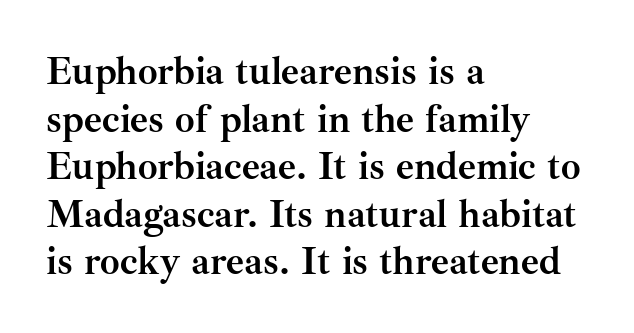
Q: Is the text bold? A: Yes.
Q: Is the text italic (slanted)? A: No, it is upright.
Q: Is the typeface a serif or a sans-serif typeface? A: Serif.
Q: Is the text underlined? A: No.
Q: How is the paragraph aligned? A: Left-aligned.
Q: Is the spacing between letters normal or unusually wide? A: Normal.
Q: Width (condensed, normal, or wide)? A: Normal.
Q: Stroke contrast? A: Medium.
Q: x-height? A: Small.
Q: Monospaced? A: No.
